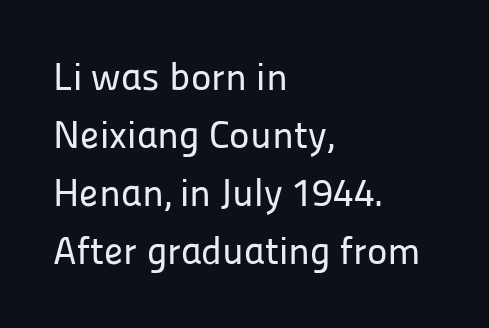
The image shows 39 px sans-serif type, upright; set left-aligned, normal line spacing (1.49x), normal letter spacing, not underlined; low stroke contrast and a medium x-height.
